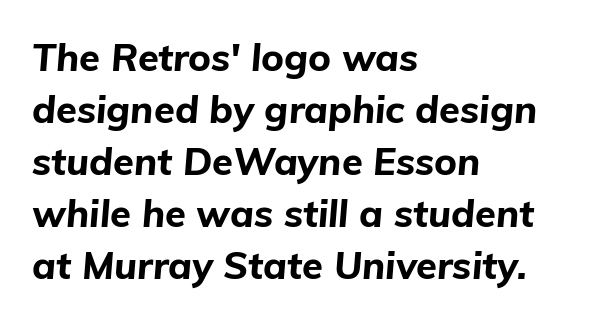
The face used here is proportionally spaced, like ordinary book or web type. Line beginnings align vertically; line endings do not. Looking at the ascenders, they clearly lean. The horizontal fit of the characters is conventional and even.
